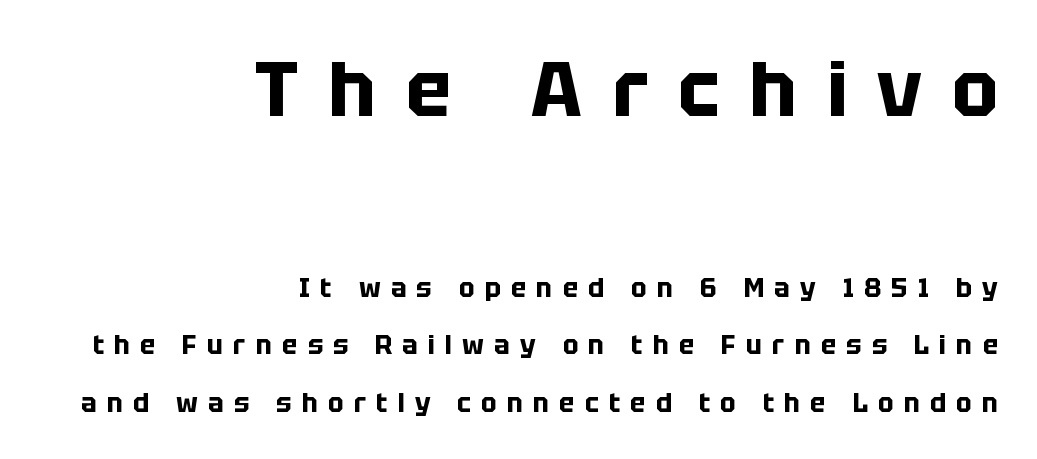
Q: Is the text bold? A: Yes.
Q: Is the text italic (slanted)? A: No, it is upright.
Q: Is the typeface a serif or a sans-serif typeface? A: Sans-serif.
Q: Is the text underlined? A: No.
Q: How is the paragraph aligned? A: Right-aligned.
Q: Is the spacing between letters normal or unusually wide? A: Unusually wide.
Q: Is the spacing between lines tight, normal or loose? A: Loose.
Q: Which block of text is set in a larger size, the first (top) or the second (bottom)? A: The first (top) one.
Q: Width (condensed, normal, or wide)? A: Normal.
Q: Stroke contrast? A: Low.
Q: x-height? A: Large.
Q: Monospaced? A: No.
